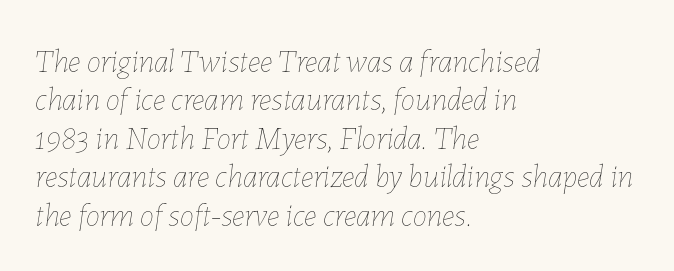
Q: Is the text bold? A: No.
Q: Is the text italic (slanted)? A: Yes, it leans right by about 7 degrees.
Q: Is the text underlined? A: No.
Q: How is the paragraph aligned? A: Left-aligned.
Q: Is the spacing between letters normal or unusually wide? A: Normal.
Q: Width (condensed, normal, or wide)? A: Normal.
Q: Stroke contrast? A: Low.
Q: x-height? A: Medium.
Q: Monospaced? A: No.
